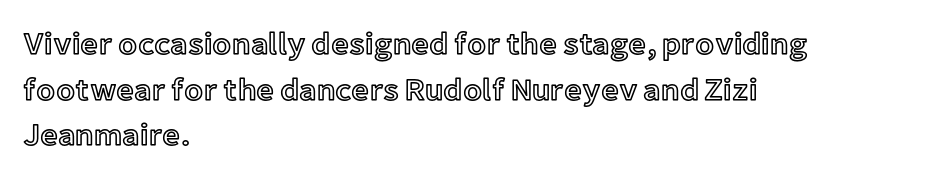
The image shows 31 px text type, upright; set left-aligned, normal line spacing (1.47x), normal letter spacing, not underlined; a medium x-height.
